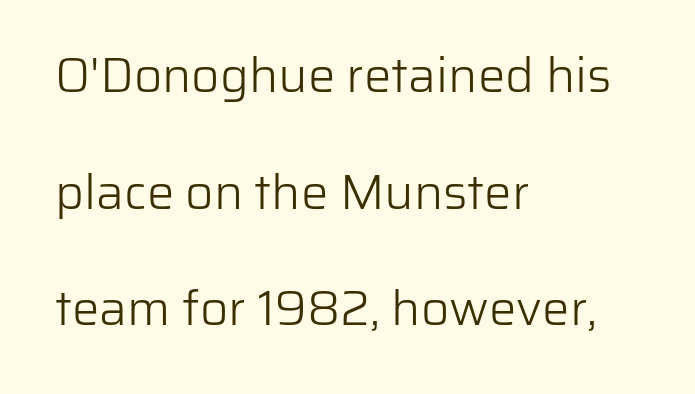
The rendering uses natural spacing where letterforms have individual widths. Letterform terminals end flat and unadorned throughout the passage. This rendering features lettering with no underline. Weight: regular or lighter.
